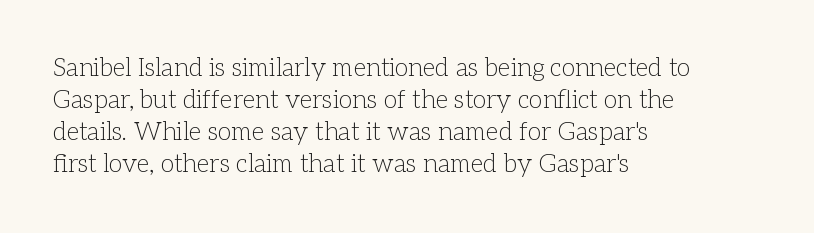
The image shows 25 px text type, upright; set left-aligned, normal line spacing (1.28x), normal letter spacing, not underlined.
